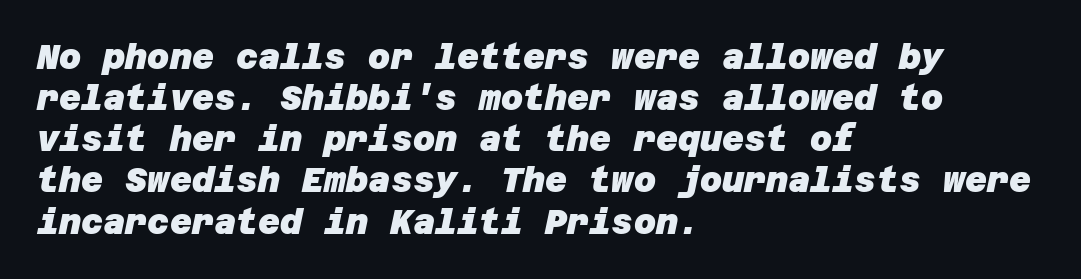
Spacing between characters is what you'd get straight out of the box. Only glyphs here, with clear space below each row. Typographically, this falls in the sans-serif category. Heavy-handed strokes throughout: this text is bold. Caption: multi-line text, flush left, ragged right.
